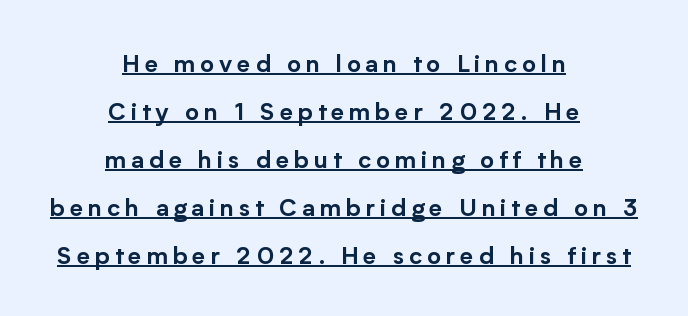
{"italic": "no", "underline": "yes", "align": "center", "line_spacing": "loose", "line_spacing_ratio": 2.0, "letter_spacing": "wide", "letter_spacing_em": 0.2, "glyph_px": 24}
